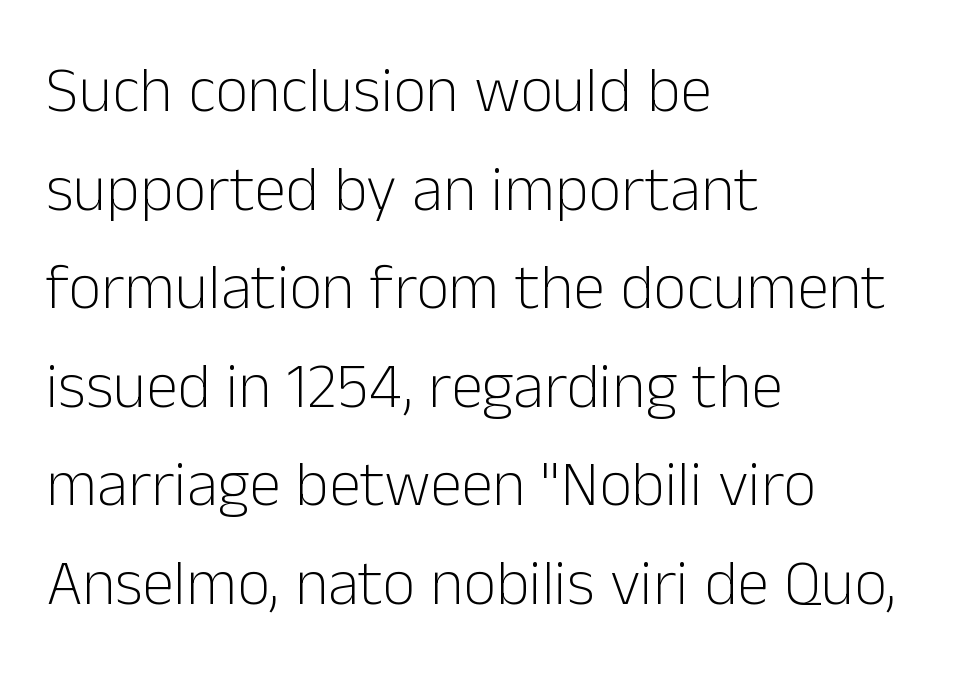
The image shows 64 px light sans-serif type, upright; set left-aligned, normal line spacing (1.54x), normal letter spacing, not underlined; low stroke contrast and a medium x-height.
